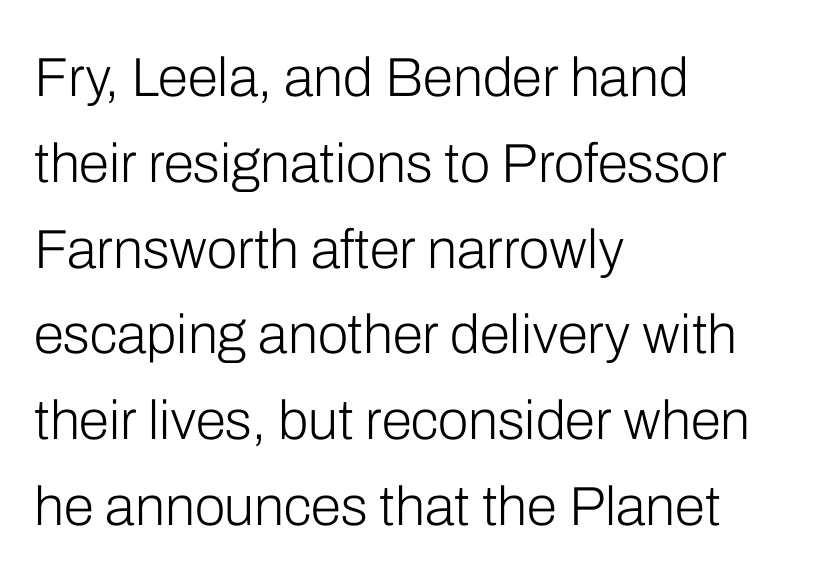
Does extra space separate the letters? No, they use regular spacing. Line spacing here is normal. A student would call this left alignment; a typographer would say flush left, rag right. The letters advance in unequal steps, a hallmark of proportional type. Rendered with straight, roman letterforms.
